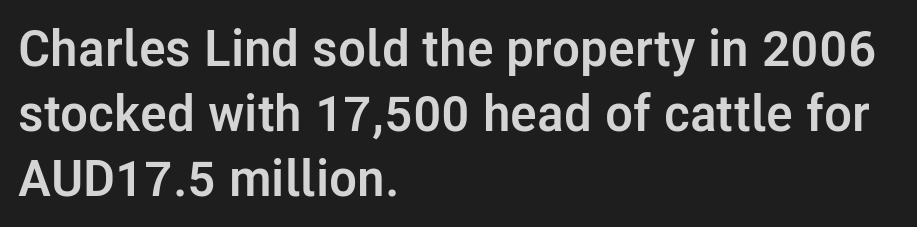
Q: Is the text bold? A: Yes.
Q: Is the text italic (slanted)? A: No, it is upright.
Q: Is the typeface a serif or a sans-serif typeface? A: Sans-serif.
Q: Is the text underlined? A: No.
Q: How is the paragraph aligned? A: Left-aligned.
Q: Is the spacing between letters normal or unusually wide? A: Normal.
Q: Is the spacing between lines tight, normal or loose? A: Normal.
Q: Width (condensed, normal, or wide)? A: Normal.
Q: Stroke contrast? A: Low.
Q: x-height? A: Medium.
Q: Monospaced? A: No.
